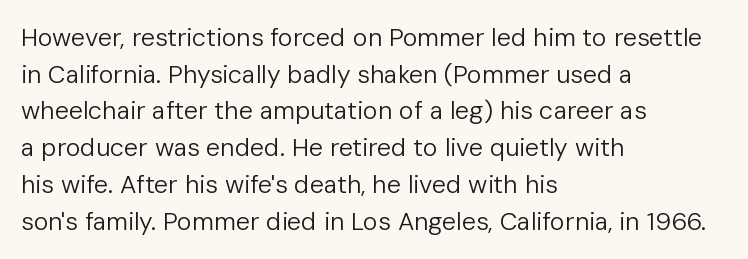
The image shows 25 px text type, upright; set left-aligned, normal line spacing (1.47x), normal letter spacing, not underlined.
